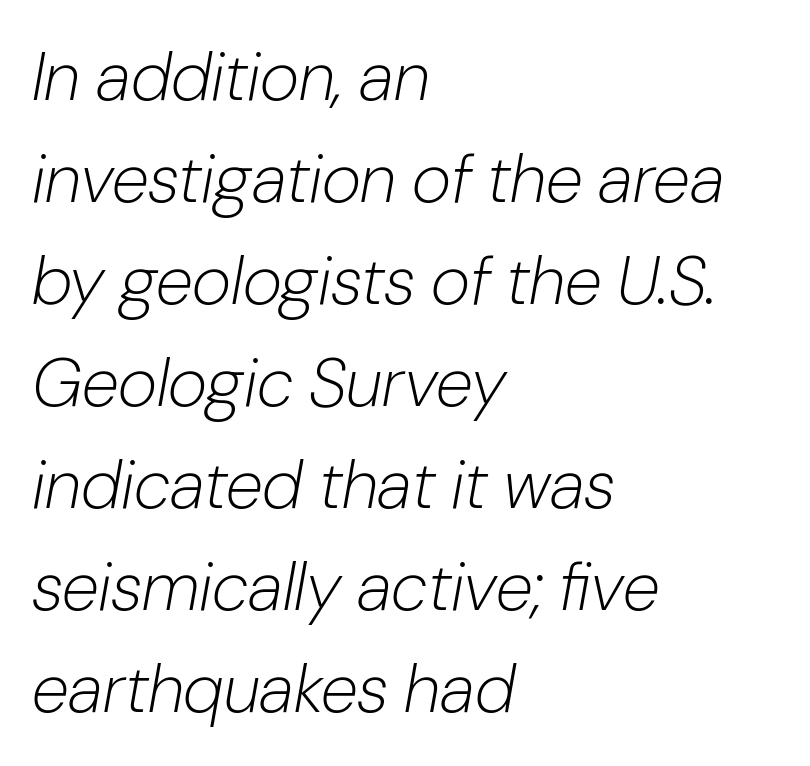
The face used here is rendered with its standard letterfit. The specimen reads as italic at a glance. Teacher's note: observe the even left margin — that is flush-left alignment. Descender tails drop into unmarked territory. Heft: none added — not bold. Do the characters align in a grid? No, the font is proportional.
